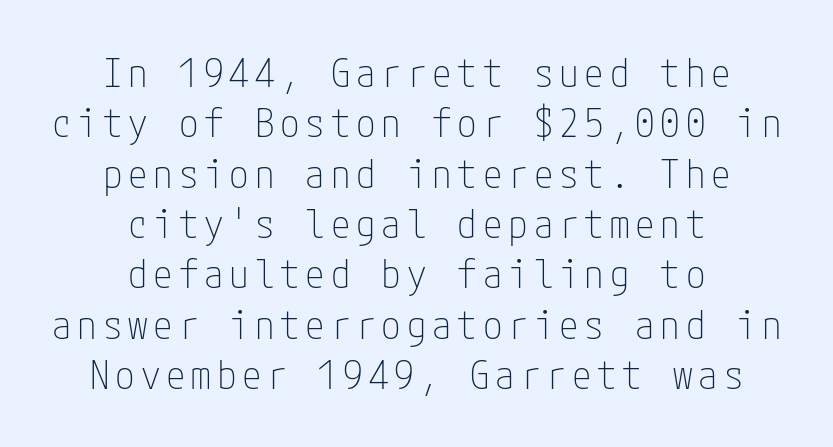
The image shows 39 px thin, condensed sans-serif type, upright; set centered, normal line spacing (1.29x), not underlined; low stroke contrast and a medium x-height.
